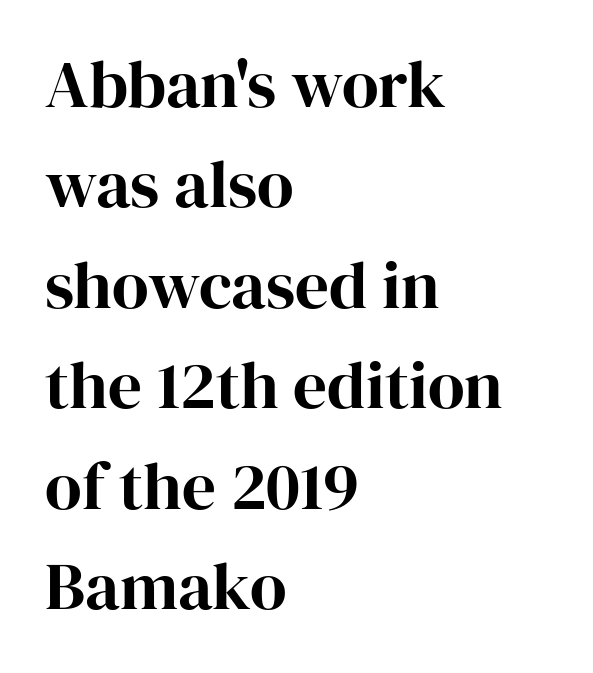
Q: Is the text italic (slanted)? A: No, it is upright.
Q: Is the typeface a serif or a sans-serif typeface? A: Serif.
Q: Is the text underlined? A: No.
Q: How is the paragraph aligned? A: Left-aligned.
Q: Is the spacing between letters normal or unusually wide? A: Normal.
Q: Is the spacing between lines tight, normal or loose? A: Normal.
Q: Width (condensed, normal, or wide)? A: Normal.
Q: Stroke contrast? A: High.
Q: x-height? A: Medium.
Q: Monospaced? A: No.
